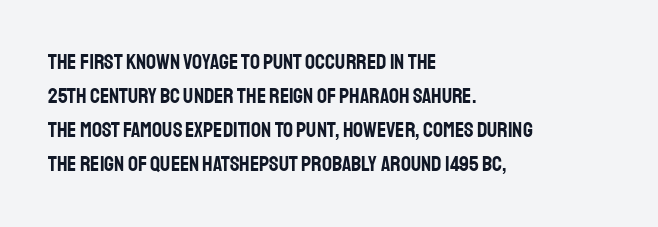
Students, observe: this is what conventionally led text looks like. This sample uses an upright cut, with every glyph sitting square on the baseline. A clean baseline with only descenders dipping below it. Each word holds together tightly as a unit, with standard inter-letter gaps.
